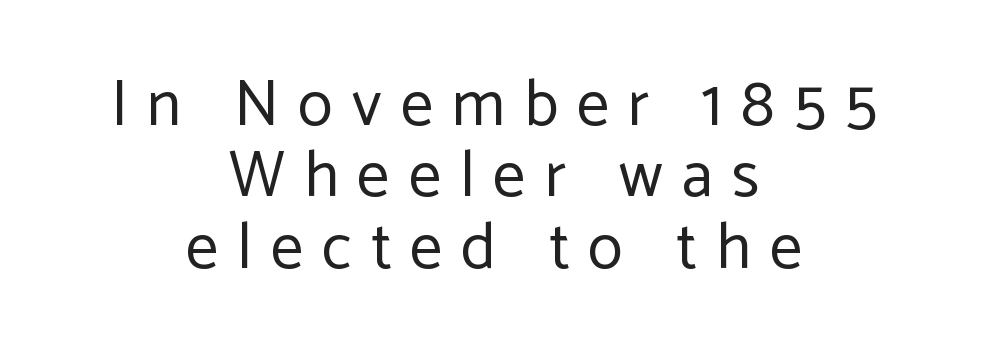
These lines are rendered in a variable-pitch font. This is not heavy type; no bold has been used. Baseline-to-baseline distance is barely more than the letter height. The lines are quadded center. Underline: absent. This is sans-serif lettering, the kind often seen on screens and signage.
